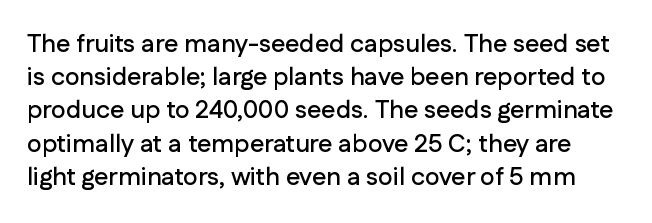
The image shows 25 px text type, upright; set normal line spacing (1.33x), normal letter spacing, not underlined.
